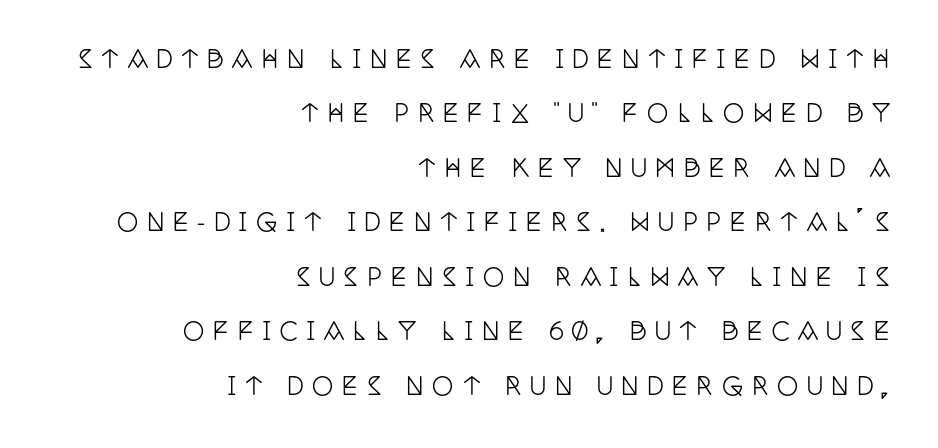
The vertical gap from one line to the next is large. The letters are spread apart with noticeably loose tracking. Posture: straight, roman, zero tilt. Leftover space on each line is placed entirely before the opening word. The baseline area is clear.
